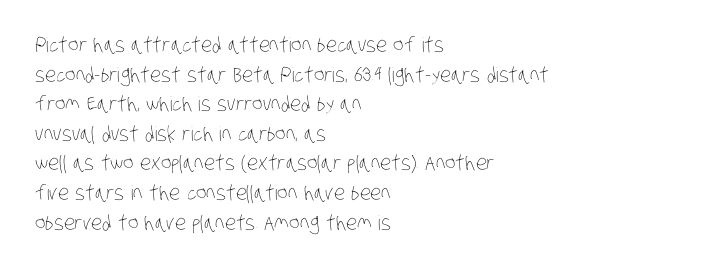
Descenders hang freely into open space. The passage is arranged the way most books set body copy — flush left. Honestly, the letter spacing is just normal — you wouldn't notice it. Notice how descenders clear the ascenders below comfortably — that's standard leading. The typeface has the unassuming heft of standard copy or less.
